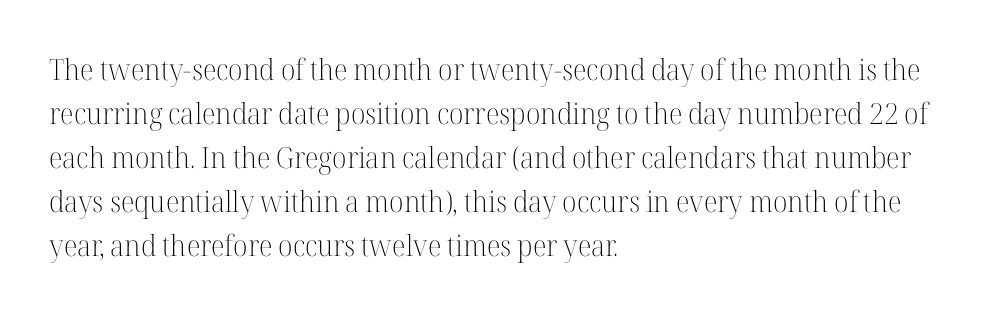
Q: Is the text bold? A: No.
Q: Is the text italic (slanted)? A: No, it is upright.
Q: Is the typeface a serif or a sans-serif typeface? A: Serif.
Q: Is the text underlined? A: No.
Q: How is the paragraph aligned? A: Left-aligned.
Q: Is the spacing between letters normal or unusually wide? A: Normal.
Q: Is the spacing between lines tight, normal or loose? A: Normal.
Q: Width (condensed, normal, or wide)? A: Normal.
Q: Stroke contrast? A: High.
Q: x-height? A: Medium.
Q: Monospaced? A: No.
